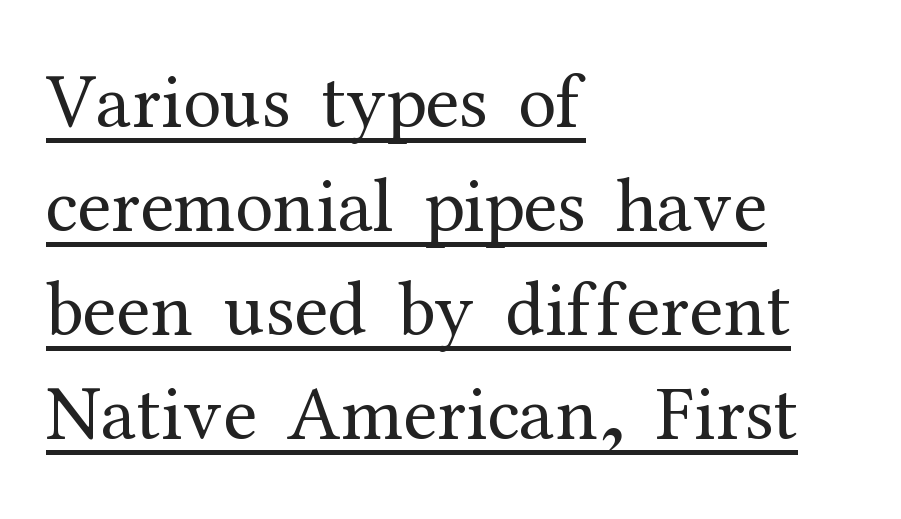
Q: Is the text bold? A: No.
Q: Is the text italic (slanted)? A: No, it is upright.
Q: Is the typeface a serif or a sans-serif typeface? A: Serif.
Q: Is the text underlined? A: Yes.
Q: How is the paragraph aligned? A: Left-aligned.
Q: Is the spacing between letters normal or unusually wide? A: Normal.
Q: Is the spacing between lines tight, normal or loose? A: Normal.
Q: Width (condensed, normal, or wide)? A: Normal.
Q: Stroke contrast? A: Medium.
Q: x-height? A: Medium.
Q: Monospaced? A: No.
